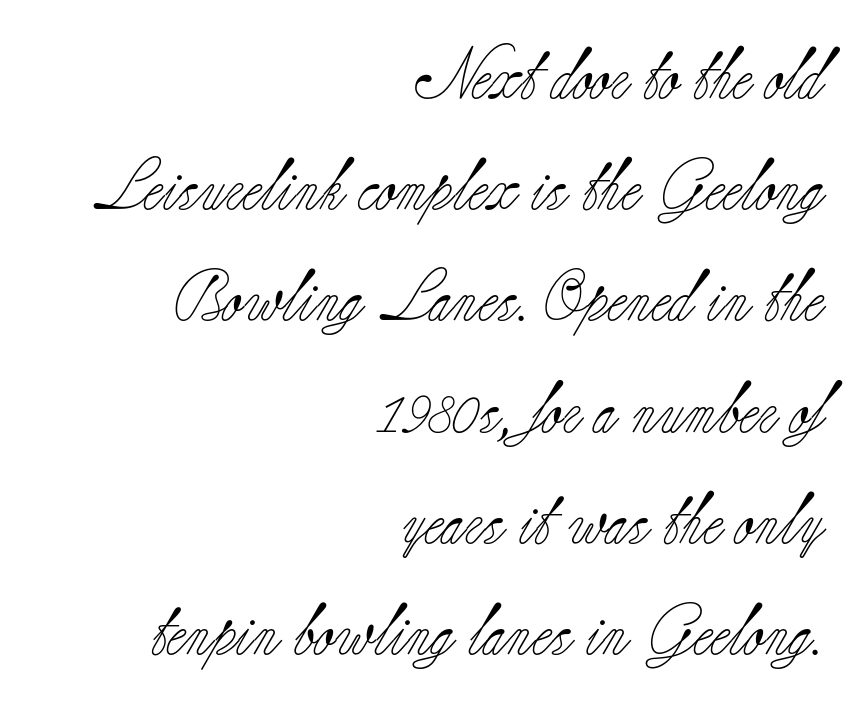
{"serif": "yes", "bold": "no", "weight": "light", "width": "normal", "stroke_contrast": "low", "x_height": "small", "monospaced": "no", "underline": "no", "align": "right", "line_spacing": "loose", "line_spacing_ratio": 2.18, "letter_spacing": "normal", "letter_spacing_em": 0.0, "glyph_px": 51}
